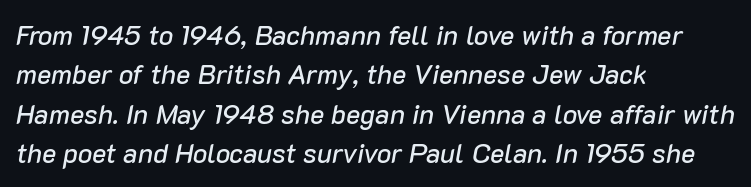
{"italic": "yes", "lean": "right", "slant_degrees": 10, "underline": "no", "align": "left", "line_spacing": "normal", "line_spacing_ratio": 1.46, "letter_spacing": "normal", "letter_spacing_em": 0.0, "glyph_px": 27}
